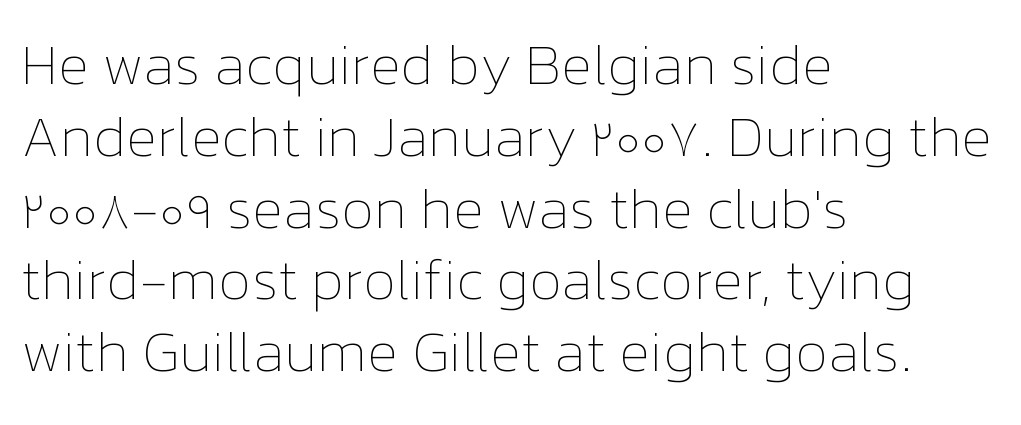
Q: Is the text bold? A: No.
Q: Is the text italic (slanted)? A: No, it is upright.
Q: Is the text underlined? A: No.
Q: How is the paragraph aligned? A: Left-aligned.
Q: Is the spacing between letters normal or unusually wide? A: Normal.
Q: Is the spacing between lines tight, normal or loose? A: Normal.
Q: Width (condensed, normal, or wide)? A: Normal.
Q: Stroke contrast? A: Low.
Q: x-height? A: Medium.
Q: Monospaced? A: No.
